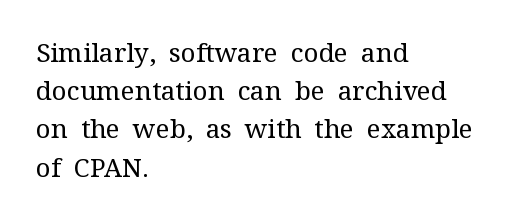
The vertical gap from one line to the next is medium. Quick note: underline off. The characters are drawn with everyday or finer stroke widths. A typesetter would mark this as roman, not italic. Caption: multi-line text, flush left, ragged right.
